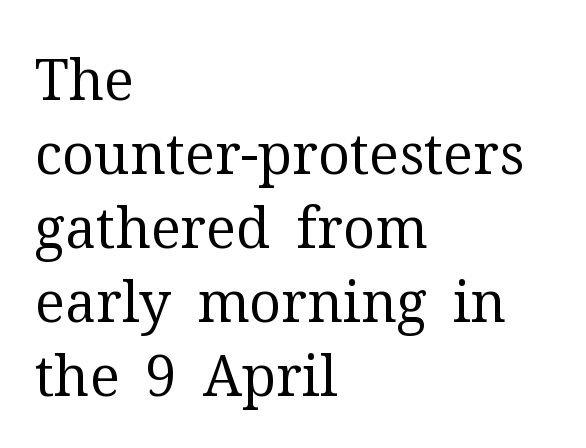
A typesetter would mark this as roman, not italic. No letter is thick-stroked: the sample isn't bold. Does the leading feel generous? No, just average. Spacing between characters is what you'd get straight out of the box. The letters advance in unequal steps, a hallmark of proportional type.
